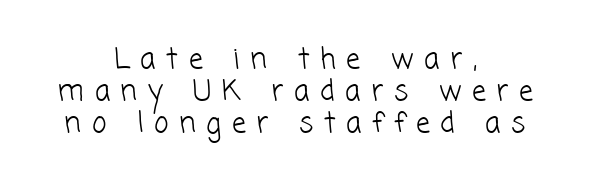
{"serif": "no", "bold": "no", "weight": "light", "width": "normal", "stroke_contrast": "low", "x_height": "medium", "monospaced": "no", "underline": "no", "align": "center", "line_spacing": "tight", "line_spacing_ratio": 1.14, "letter_spacing": "wide", "letter_spacing_em": 0.38, "glyph_px": 28}
